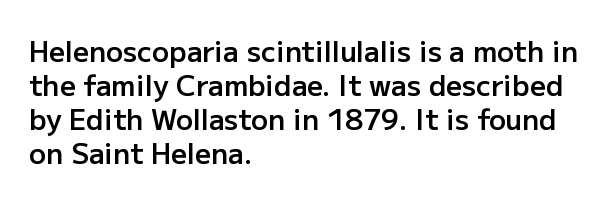
Q: Is the text bold? A: Semi-bold.
Q: Is the text italic (slanted)? A: No, it is upright.
Q: Is the typeface a serif or a sans-serif typeface? A: Sans-serif.
Q: Is the text underlined? A: No.
Q: How is the paragraph aligned? A: Left-aligned.
Q: Is the spacing between letters normal or unusually wide? A: Normal.
Q: Width (condensed, normal, or wide)? A: Normal.
Q: Stroke contrast? A: Low.
Q: x-height? A: Medium.
Q: Monospaced? A: No.
